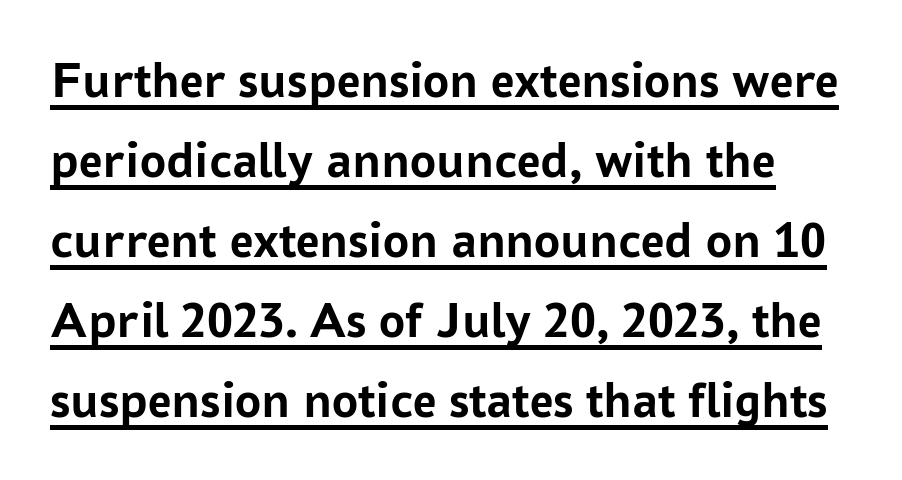
Q: Is the text bold? A: Yes.
Q: Is the text italic (slanted)? A: No, it is upright.
Q: Is the typeface a serif or a sans-serif typeface? A: Sans-serif.
Q: Is the text underlined? A: Yes.
Q: Is the spacing between letters normal or unusually wide? A: Normal.
Q: Is the spacing between lines tight, normal or loose? A: Normal.
Q: Width (condensed, normal, or wide)? A: Normal.
Q: Stroke contrast? A: Low.
Q: x-height? A: Medium.
Q: Monospaced? A: No.
